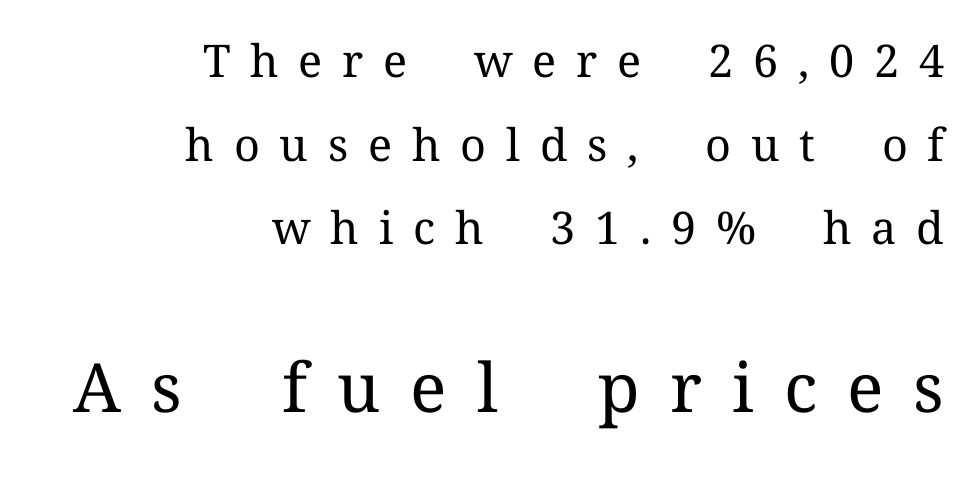
Q: Is the text bold? A: No.
Q: Is the text italic (slanted)? A: No, it is upright.
Q: Is the typeface a serif or a sans-serif typeface? A: Serif.
Q: Is the text underlined? A: No.
Q: How is the paragraph aligned? A: Right-aligned.
Q: Is the spacing between letters normal or unusually wide? A: Unusually wide.
Q: Which block of text is set in a larger size, the first (top) or the second (bottom)? A: The second (bottom) one.
Q: Width (condensed, normal, or wide)? A: Normal.
Q: Stroke contrast? A: Medium.
Q: x-height? A: Medium.
Q: Monospaced? A: No.
